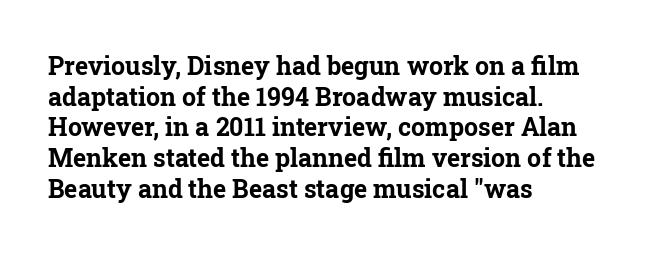
{"italic": "no", "bold": "yes", "underline": "no", "align": "left", "line_spacing_ratio": 1.23, "letter_spacing": "normal", "letter_spacing_em": 0.0, "glyph_px": 25}
